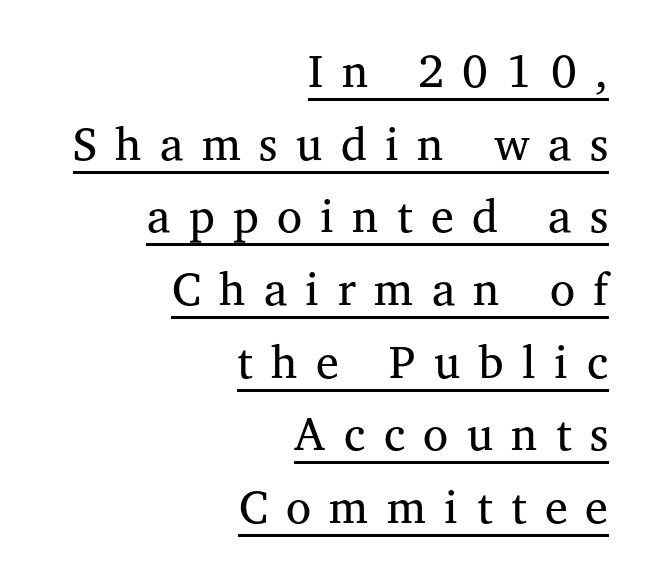
Q: Is the text bold? A: No.
Q: Is the text italic (slanted)? A: No, it is upright.
Q: Is the typeface a serif or a sans-serif typeface? A: Serif.
Q: Is the text underlined? A: Yes.
Q: How is the paragraph aligned? A: Right-aligned.
Q: Is the spacing between letters normal or unusually wide? A: Unusually wide.
Q: Is the spacing between lines tight, normal or loose? A: Normal.
Q: Width (condensed, normal, or wide)? A: Normal.
Q: Stroke contrast? A: Medium.
Q: x-height? A: Medium.
Q: Monospaced? A: No.
